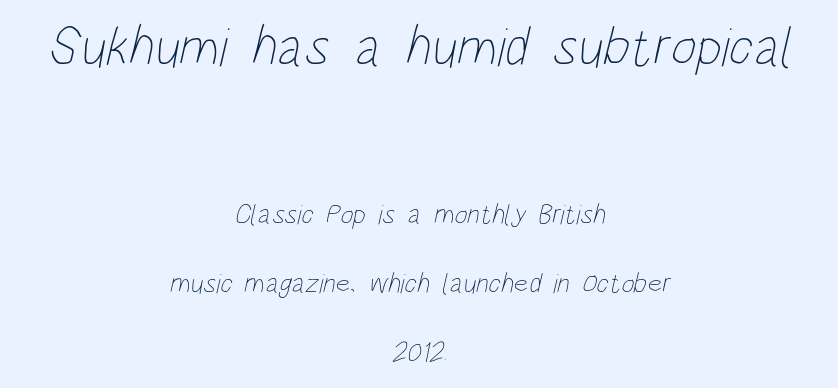
{"bold": "no", "weight": "thin", "width": "condensed", "stroke_contrast": "low", "x_height": "large", "monospaced": "no", "underline": "no", "align": "center", "line_spacing": "loose", "line_spacing_ratio": 2.47, "letter_spacing": "normal", "letter_spacing_em": 0.0, "larger_block": "first", "size_ratio": 1.96, "glyph_px": 55}
